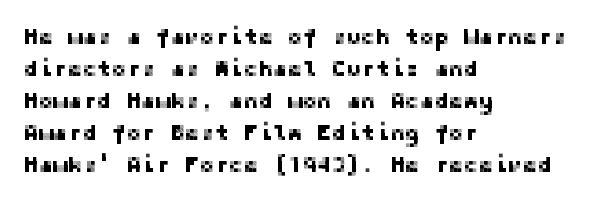
Left-aligned paragraph, ragged on the right. Rendered with straight, roman letterforms. Successive baselines arrive at the customary interval. Descenders are the only things crossing below the line. Is the letter spacing exaggerated? No — it looks like the ordinary default.
